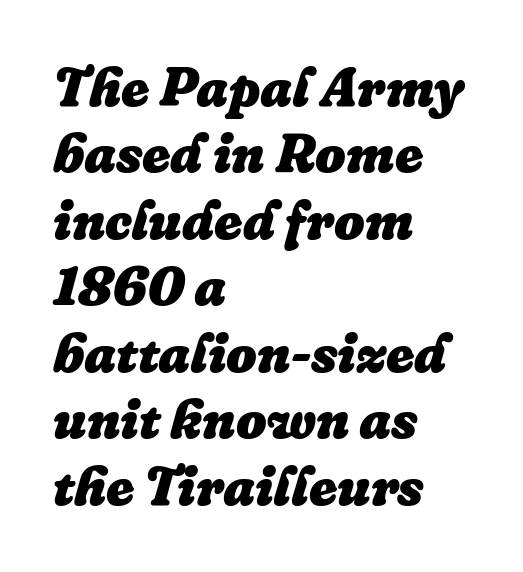
The image shows 54 px heavy type, italic (leaning right); set left-aligned, line spacing 1.23x, normal letter spacing, not underlined; low stroke contrast and a medium x-height.
